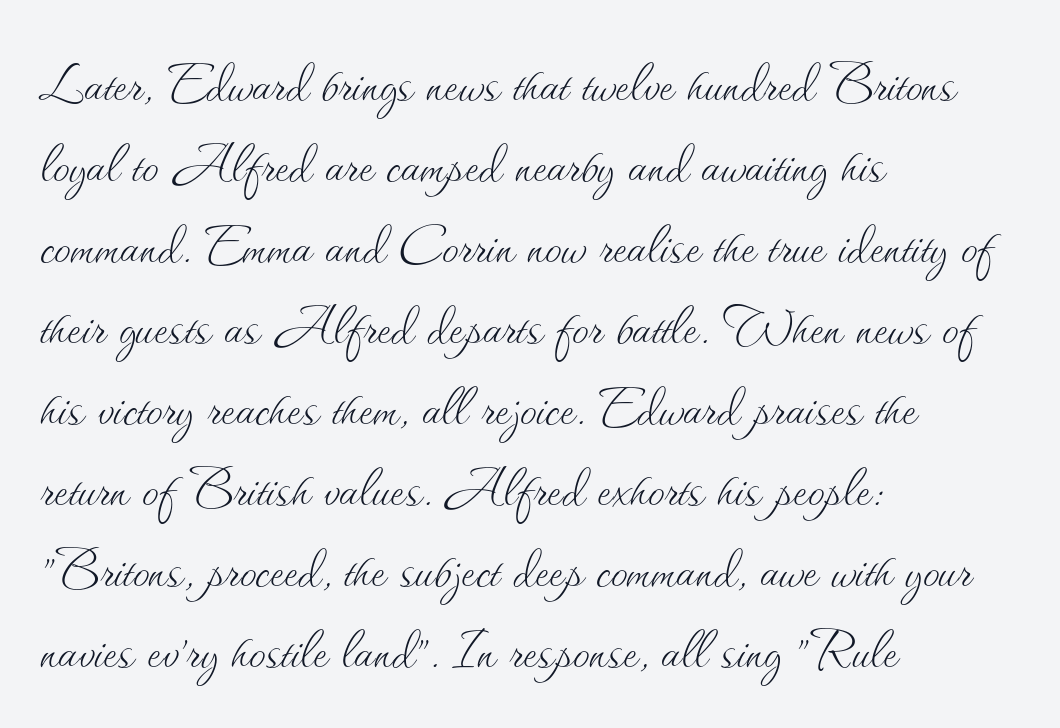
Q: Is the text bold? A: No.
Q: Is the text italic (slanted)? A: Yes.
Q: Is the text underlined? A: No.
Q: How is the paragraph aligned? A: Left-aligned.
Q: Is the spacing between letters normal or unusually wide? A: Normal.
Q: Width (condensed, normal, or wide)? A: Normal.
Q: Stroke contrast? A: Medium.
Q: x-height? A: Small.
Q: Monospaced? A: No.
